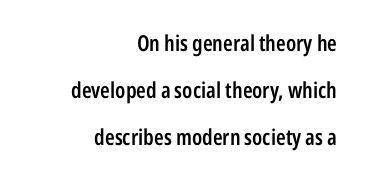
Underline: absent. The typesetter chose a ragged-left arrangement here. Summary of vertical rhythm: relaxed, with wide interline spacing. Designer's note — italics off, roman on. Tracking here is standard; glyphs follow each other at the usual distance. Set as a demibold, roughly 600 on the weight scale.
